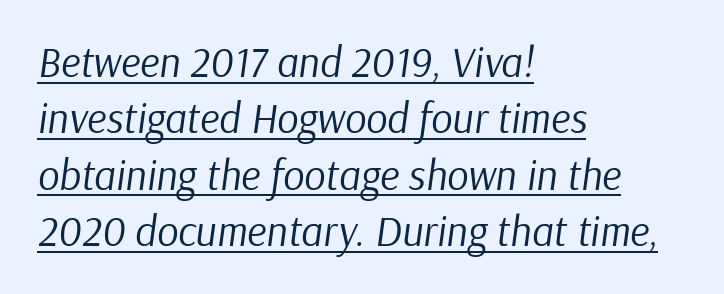
The image shows 42 px regular-weight type, italic (leaning right); set left-aligned, normal line spacing (1.34x), normal letter spacing, underlined; low stroke contrast and a medium x-height.
